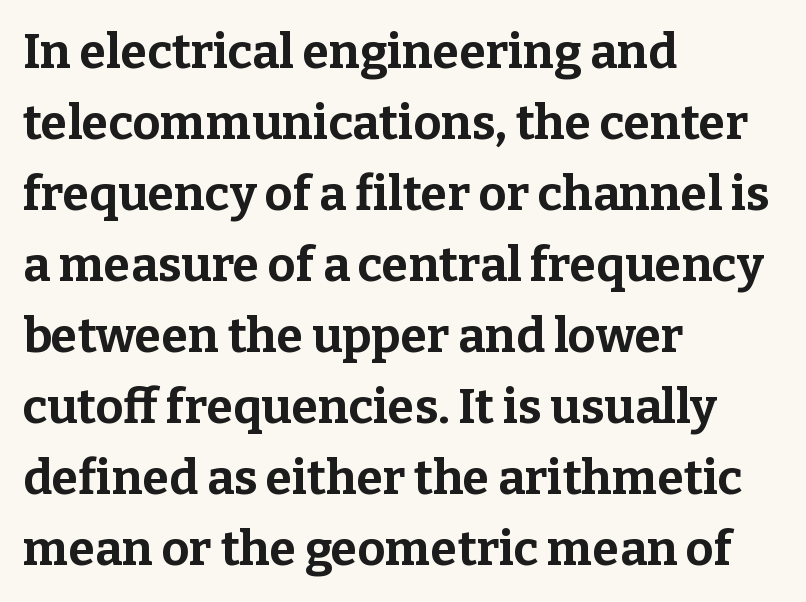
Whoever set this chose a conventional vertical rhythm. Does the lettering tilt? It doesn't — this is upright. In terms of weight, the rendering is a true, heavy bold. Plain, unruled lines of type. Is the block centered? No — it sits flush against the left margin. The characters display serif detailing at their extremities.
